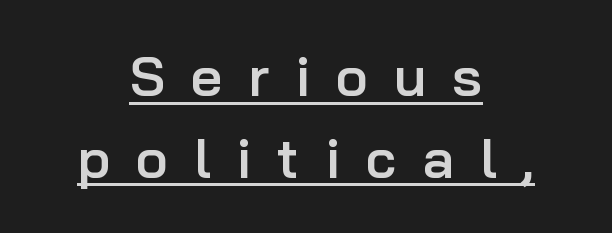
The image shows 55 px semibold sans-serif type, upright; set centered, normal line spacing (1.49x), unusually wide letter spacing (+0.47 em), underlined; low stroke contrast and a medium x-height.
